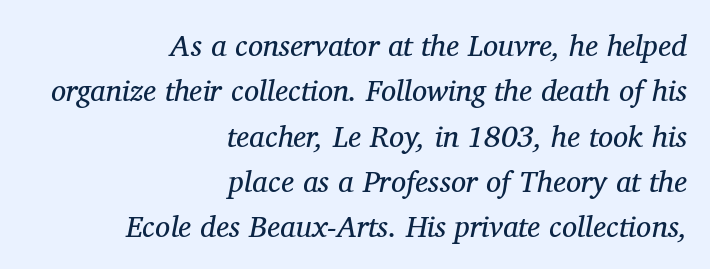
Q: Is the text bold? A: No.
Q: Is the text italic (slanted)? A: Yes, it leans right by about 11 degrees.
Q: Is the typeface a serif or a sans-serif typeface? A: Serif.
Q: Is the text underlined? A: No.
Q: How is the paragraph aligned? A: Right-aligned.
Q: Is the spacing between letters normal or unusually wide? A: Normal.
Q: Is the spacing between lines tight, normal or loose? A: Normal.
Q: Width (condensed, normal, or wide)? A: Normal.
Q: Stroke contrast? A: Medium.
Q: x-height? A: Medium.
Q: Monospaced? A: No.
